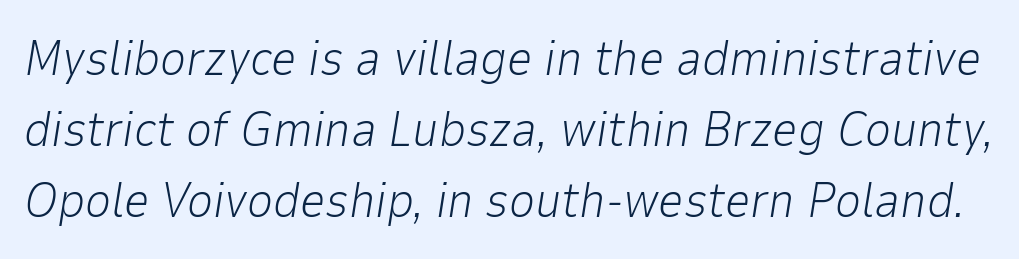
Q: Is the text bold? A: No.
Q: Is the text italic (slanted)? A: Yes, it leans right by about 9 degrees.
Q: Is the text underlined? A: No.
Q: Is the spacing between letters normal or unusually wide? A: Normal.
Q: Is the spacing between lines tight, normal or loose? A: Normal.
Q: Width (condensed, normal, or wide)? A: Normal.
Q: Stroke contrast? A: Low.
Q: x-height? A: Medium.
Q: Monospaced? A: No.
